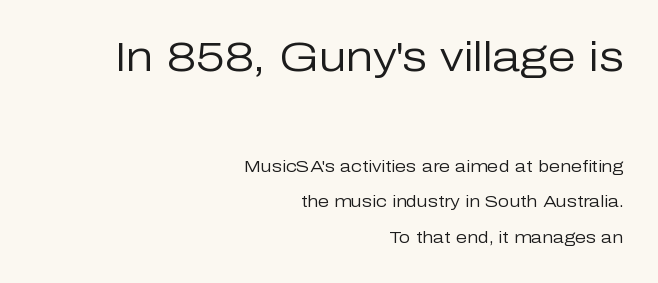
{"serif": "no", "italic": "no", "bold": "no", "weight": "regular", "width": "normal", "stroke_contrast": "low", "x_height": "medium", "monospaced": "no", "underline": "no", "align": "right", "line_spacing": "loose", "line_spacing_ratio": 2.24, "letter_spacing": "normal", "letter_spacing_em": 0.0, "larger_block": "first", "size_ratio": 2.5, "glyph_px": 40}
